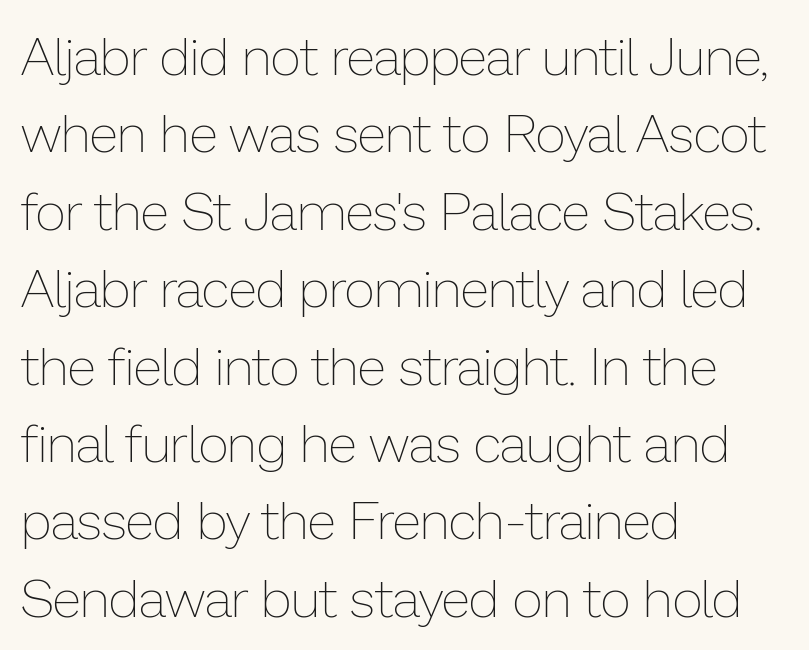
{"italic": "no", "bold": "no", "weight": "thin", "width": "normal", "stroke_contrast": "low", "x_height": "medium", "monospaced": "no", "underline": "no", "align": "left", "line_spacing": "normal", "line_spacing_ratio": 1.46, "letter_spacing": "normal", "letter_spacing_em": 0.0, "glyph_px": 53}
